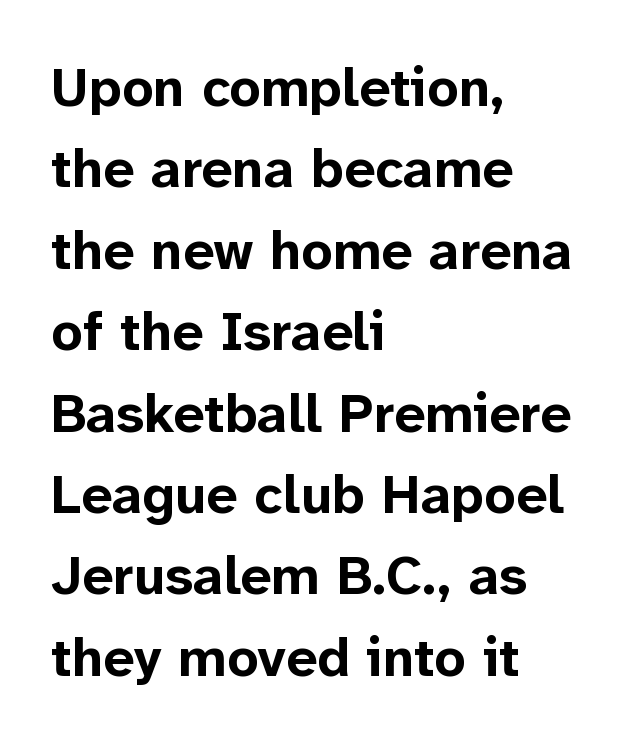
The lines in this sample share a left origin and differ only in where they stop. The sample has been set heavy, in full bold. Between one letter and the next there's only the usual sliver of space. Observe the absence of serifs on each vertical stroke in this sample. No italicization has been applied; the sample stays upright. Regular leading.
